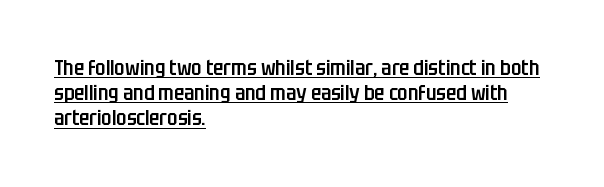
The image shows 21 px text type, upright; set left-aligned, line spacing 1.2x, normal letter spacing, underlined.
